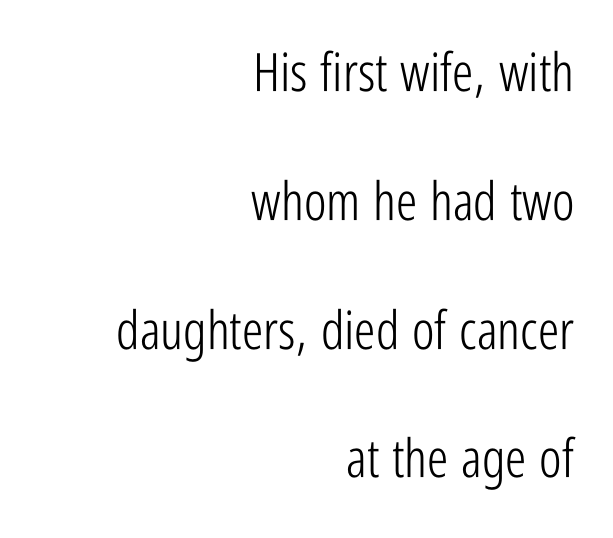
{"serif": "no", "italic": "no", "bold": "no", "weight": "light", "width": "condensed", "stroke_contrast": "low", "x_height": "medium", "monospaced": "no", "underline": "no", "align": "right", "line_spacing": "loose", "line_spacing_ratio": 2.43, "letter_spacing": "normal", "letter_spacing_em": 0.0, "glyph_px": 53}
